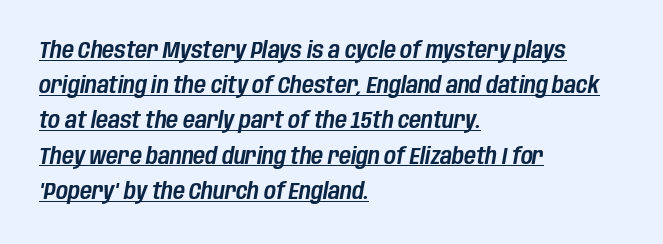
Q: Is the text italic (slanted)? A: Yes, it leans right by about 10 degrees.
Q: Is the text underlined? A: Yes.
Q: How is the paragraph aligned? A: Left-aligned.
Q: Is the spacing between letters normal or unusually wide? A: Normal.
Q: Is the spacing between lines tight, normal or loose? A: Normal.
